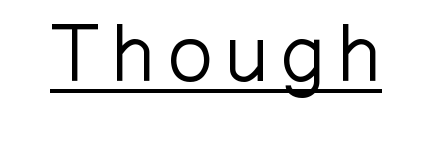
Q: Is the text bold? A: No.
Q: Is the text italic (slanted)? A: No, it is upright.
Q: Is the typeface a serif or a sans-serif typeface? A: Sans-serif.
Q: Is the text underlined? A: Yes.
Q: Width (condensed, normal, or wide)? A: Normal.
Q: Stroke contrast? A: Low.
Q: x-height? A: Medium.
Q: Monospaced? A: No.
